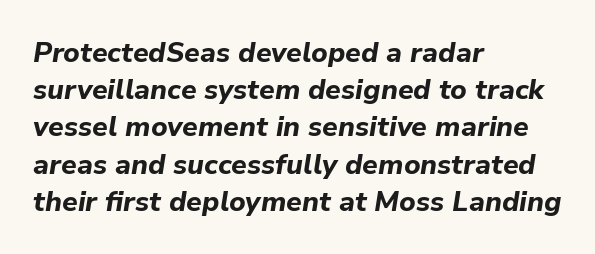
{"italic": "yes", "lean": "right", "slant_degrees": 9, "bold": "yes", "weight": "bold", "width": "normal", "stroke_contrast": "low", "x_height": "medium", "monospaced": "no", "underline": "no", "align": "left", "line_spacing": "normal", "line_spacing_ratio": 1.33, "letter_spacing": "normal", "letter_spacing_em": 0.0, "glyph_px": 28}
